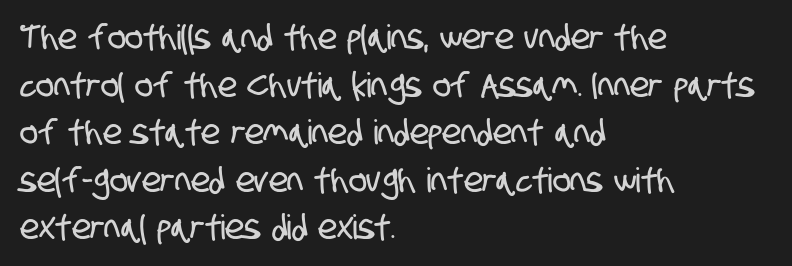
Q: Is the typeface a serif or a sans-serif typeface? A: Sans-serif.
Q: Is the text underlined? A: No.
Q: How is the paragraph aligned? A: Left-aligned.
Q: Is the spacing between letters normal or unusually wide? A: Normal.
Q: Is the spacing between lines tight, normal or loose? A: Normal.
Q: Width (condensed, normal, or wide)? A: Condensed.
Q: Stroke contrast? A: Low.
Q: x-height? A: Large.
Q: Monospaced? A: No.
